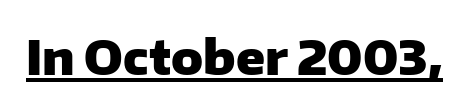
Each letter keeps its own natural width here, so spacing adapts to shape. The rendering shows plain stroke endings on the letterforms — a sans-serif design. Vertical strokes here are truly vertical. Glance below the letters and you will spot a drawn line. Is the letter spacing exaggerated? No — it looks like the ordinary default.
